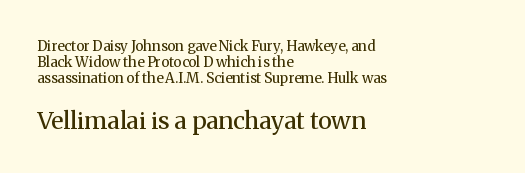
Q: Is the text bold? A: No.
Q: Is the text italic (slanted)? A: No, it is upright.
Q: Is the text underlined? A: No.
Q: How is the paragraph aligned? A: Left-aligned.
Q: Is the spacing between letters normal or unusually wide? A: Normal.
Q: Which block of text is set in a larger size, the first (top) or the second (bottom)? A: The second (bottom) one.
